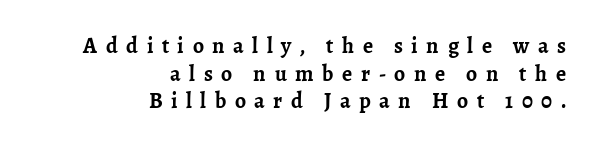
Q: Is the text bold? A: Yes.
Q: Is the text italic (slanted)? A: No, it is upright.
Q: Is the text underlined? A: No.
Q: How is the paragraph aligned? A: Right-aligned.
Q: Is the spacing between letters normal or unusually wide? A: Unusually wide.
Q: Is the spacing between lines tight, normal or loose? A: Normal.
